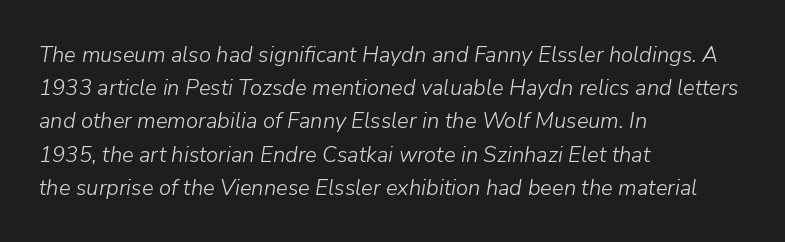
The strokes are not fattened; the text isn't bold. Just letters on the line, the space beneath them empty. Horizontal bands of white between lines are of average thickness. Reading down the block, your eye returns to a fixed left position each line. Look at the tracking — it's just the regular setting, nothing added. Rendered with sloped, italic letterforms.
